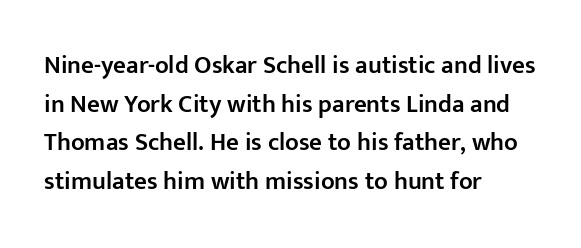
Quick note: underline off. The passage is arranged the way most books set body copy — flush left. Quick note: interline space is typical. Posture: vertical. The letters sit at their default tracking, neither squeezed nor spread.
